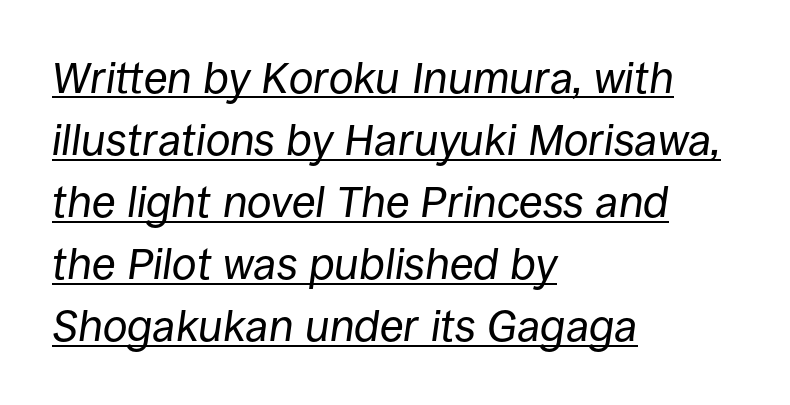
{"italic": "yes", "lean": "right", "slant_degrees": 8, "bold": "no", "weight": "regular", "width": "normal", "stroke_contrast": "low", "x_height": "large", "monospaced": "no", "underline": "yes", "align": "left", "line_spacing": "normal", "line_spacing_ratio": 1.41, "letter_spacing": "normal", "letter_spacing_em": 0.0, "glyph_px": 44}
